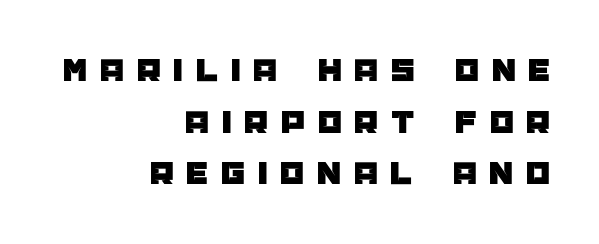
Q: Is the text italic (slanted)? A: No, it is upright.
Q: Is the typeface a serif or a sans-serif typeface? A: Sans-serif.
Q: Is the text underlined? A: No.
Q: How is the paragraph aligned? A: Right-aligned.
Q: Is the spacing between letters normal or unusually wide? A: Unusually wide.
Q: Is the spacing between lines tight, normal or loose? A: Normal.
Q: Width (condensed, normal, or wide)? A: Normal.
Q: Stroke contrast? A: Low.
Q: x-height? A: Large.
Q: Monospaced? A: No.
